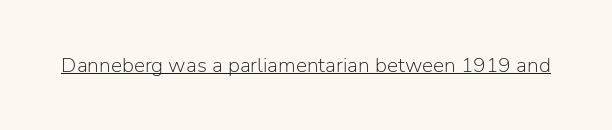
The image shows 21 px text type, upright; set normal letter spacing, underlined.
